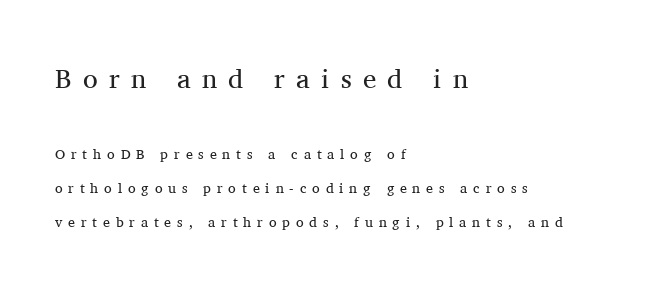
Q: Is the text bold? A: No.
Q: Is the text italic (slanted)? A: No, it is upright.
Q: Is the text underlined? A: No.
Q: How is the paragraph aligned? A: Left-aligned.
Q: Is the spacing between letters normal or unusually wide? A: Unusually wide.
Q: Is the spacing between lines tight, normal or loose? A: Loose.
Q: Which block of text is set in a larger size, the first (top) or the second (bottom)? A: The first (top) one.
